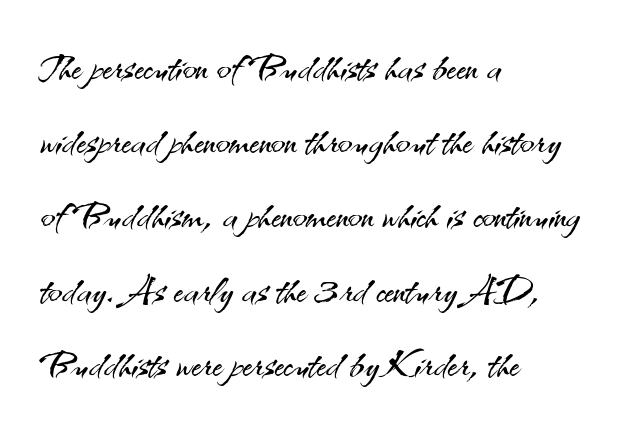
The image shows 53 px light sans-serif type; set left-aligned, normal line spacing (1.4x), normal letter spacing, not underlined; medium stroke contrast and a small x-height.
